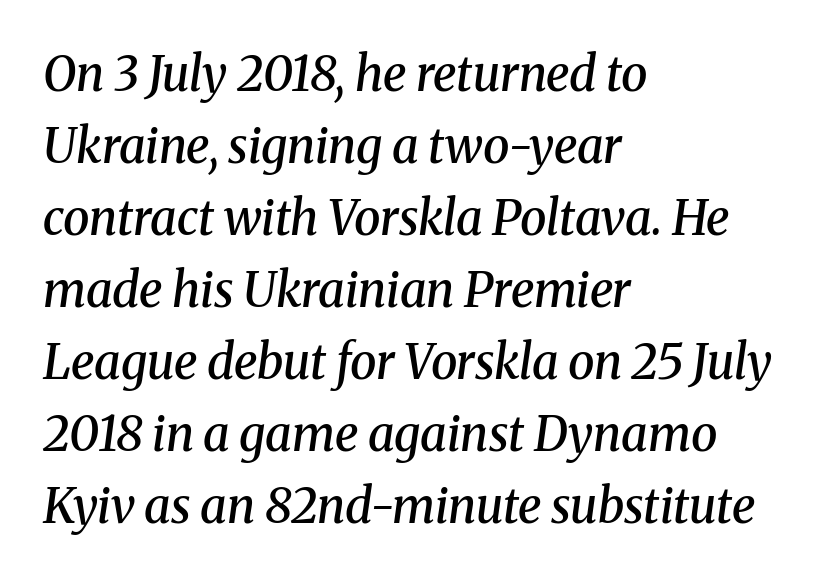
The image shows 48 px semibold serif type, italic (leaning right); set left-aligned, normal line spacing (1.5x), normal letter spacing, not underlined; medium stroke contrast and a medium x-height.
